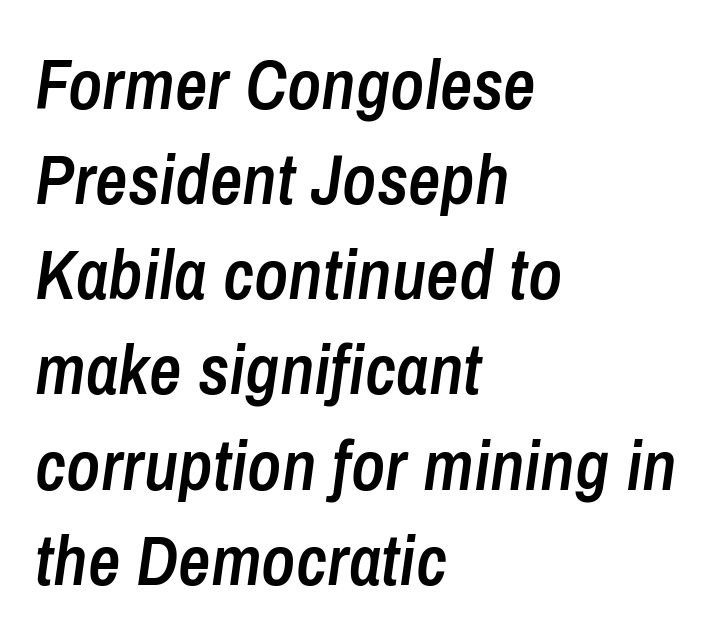
Normally led — the rows are evenly, conventionally spaced. The paragraph shown leans on its left margin. Rule under the text: the space is simply empty. In terms of weight, the rendering is demibold, just under bold. The face used here is rendered with its standard letterfit.
